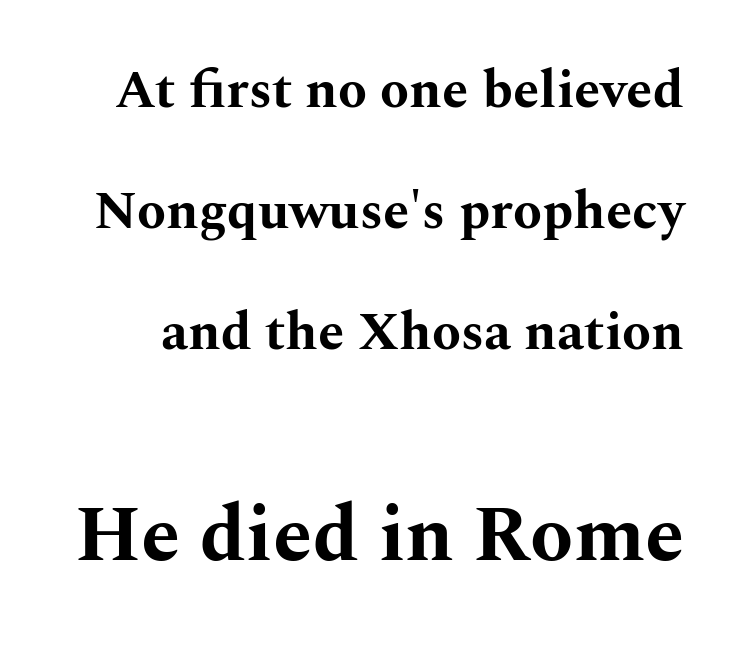
{"serif": "yes", "italic": "no", "bold": "yes", "weight": "bold", "width": "wide", "stroke_contrast": "medium", "x_height": "medium", "monospaced": "no", "underline": "no", "line_spacing": "loose", "line_spacing_ratio": 2.28, "letter_spacing": "normal", "letter_spacing_em": 0.0, "larger_block": "second", "size_ratio": 1.49, "glyph_px": 79}
